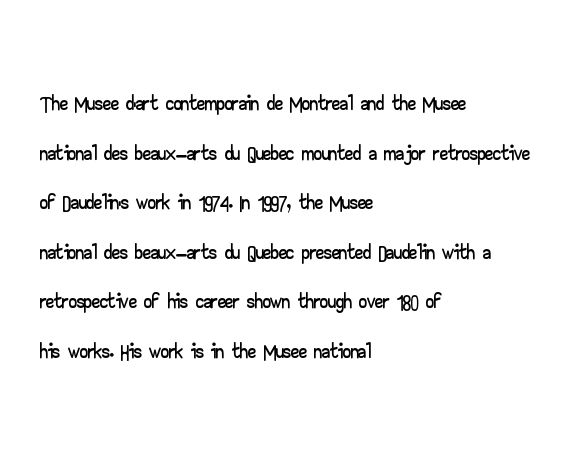
The words here are not underlined. Evenly set lines give the paragraph a standard silhouette. You can tell from the bare stems that sans-serif type was used. Designer's note — italics off, roman on. The text block is weighted toward the left margin, trailing off unevenly rightward.
